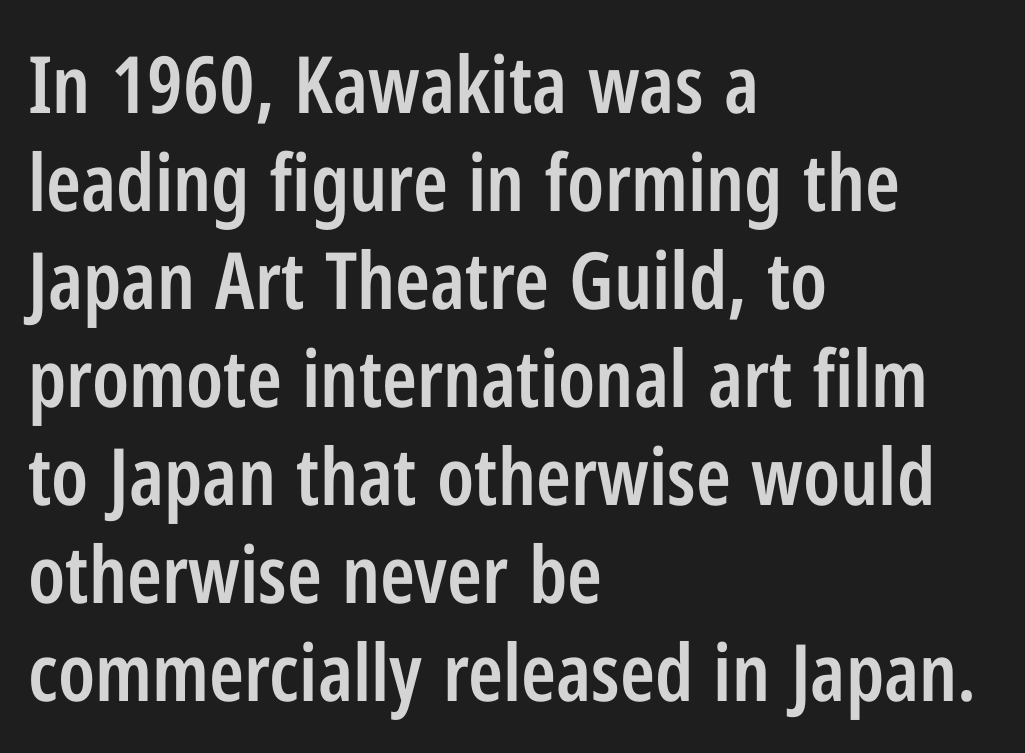
Q: Is the text bold? A: Semi-bold.
Q: Is the text italic (slanted)? A: No, it is upright.
Q: Is the typeface a serif or a sans-serif typeface? A: Sans-serif.
Q: Is the text underlined? A: No.
Q: How is the paragraph aligned? A: Left-aligned.
Q: Is the spacing between letters normal or unusually wide? A: Normal.
Q: Width (condensed, normal, or wide)? A: Condensed.
Q: Stroke contrast? A: Low.
Q: x-height? A: Medium.
Q: Monospaced? A: No.
